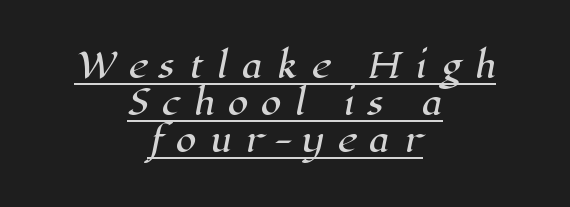
{"serif": "yes", "width": "normal", "stroke_contrast": "high", "x_height": "medium", "monospaced": "no", "underline": "yes", "align": "center", "line_spacing": "tight", "line_spacing_ratio": 1.09, "letter_spacing": "wide", "letter_spacing_em": 0.38, "glyph_px": 34}
